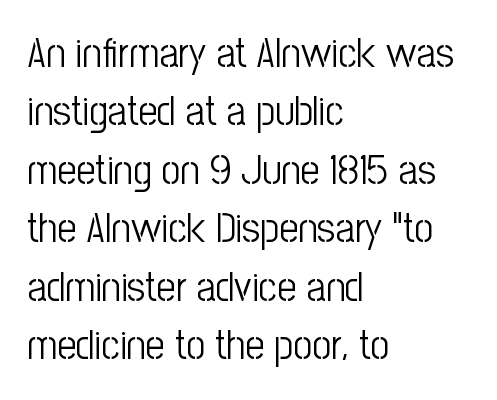
Q: Is the text bold? A: No.
Q: Is the text italic (slanted)? A: No, it is upright.
Q: Is the typeface a serif or a sans-serif typeface? A: Sans-serif.
Q: Is the text underlined? A: No.
Q: How is the paragraph aligned? A: Left-aligned.
Q: Is the spacing between letters normal or unusually wide? A: Normal.
Q: Is the spacing between lines tight, normal or loose? A: Normal.
Q: Width (condensed, normal, or wide)? A: Condensed.
Q: Stroke contrast? A: Low.
Q: x-height? A: Medium.
Q: Monospaced? A: No.
